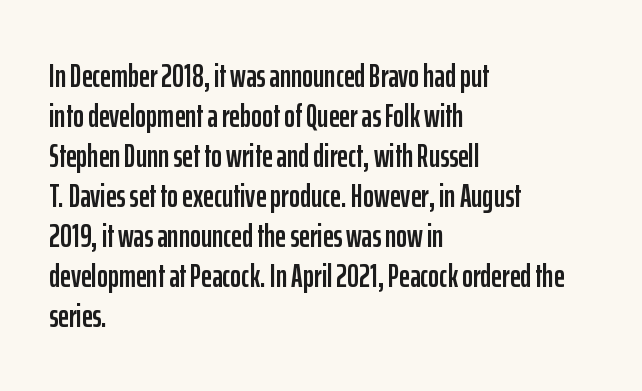
The image shows 33 px condensed sans-serif type, upright; set left-aligned, line spacing 1.21x, normal letter spacing, not underlined; low stroke contrast and a medium x-height.
